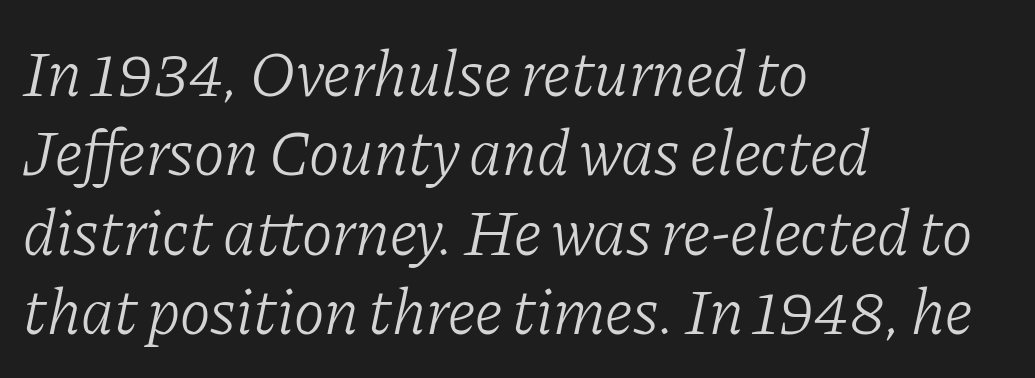
{"serif": "yes", "italic": "yes", "lean": "right", "slant_degrees": 11, "bold": "no", "weight": "light", "width": "normal", "stroke_contrast": "low", "x_height": "medium", "monospaced": "no", "underline": "no", "align": "left", "line_spacing_ratio": 1.22, "letter_spacing": "normal", "letter_spacing_em": 0.0, "glyph_px": 65}
